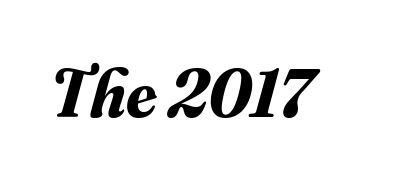
The image shows 68 px bold serif type, italic (leaning right); set normal letter spacing, not underlined; medium stroke contrast and a small x-height.
